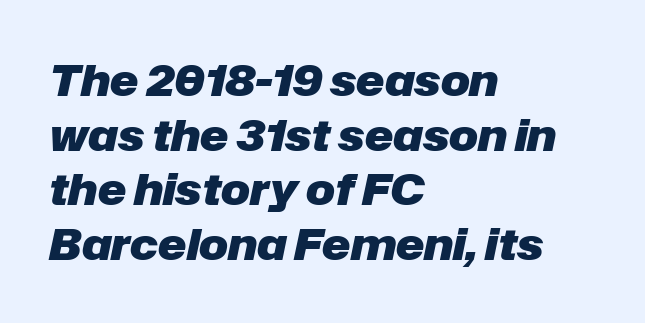
Q: Is the text bold? A: Yes.
Q: Is the text italic (slanted)? A: Yes, it leans right by about 12 degrees.
Q: Is the text underlined? A: No.
Q: How is the paragraph aligned? A: Left-aligned.
Q: Is the spacing between letters normal or unusually wide? A: Normal.
Q: Is the spacing between lines tight, normal or loose? A: Normal.
Q: Width (condensed, normal, or wide)? A: Normal.
Q: Stroke contrast? A: Low.
Q: x-height? A: Medium.
Q: Monospaced? A: No.
